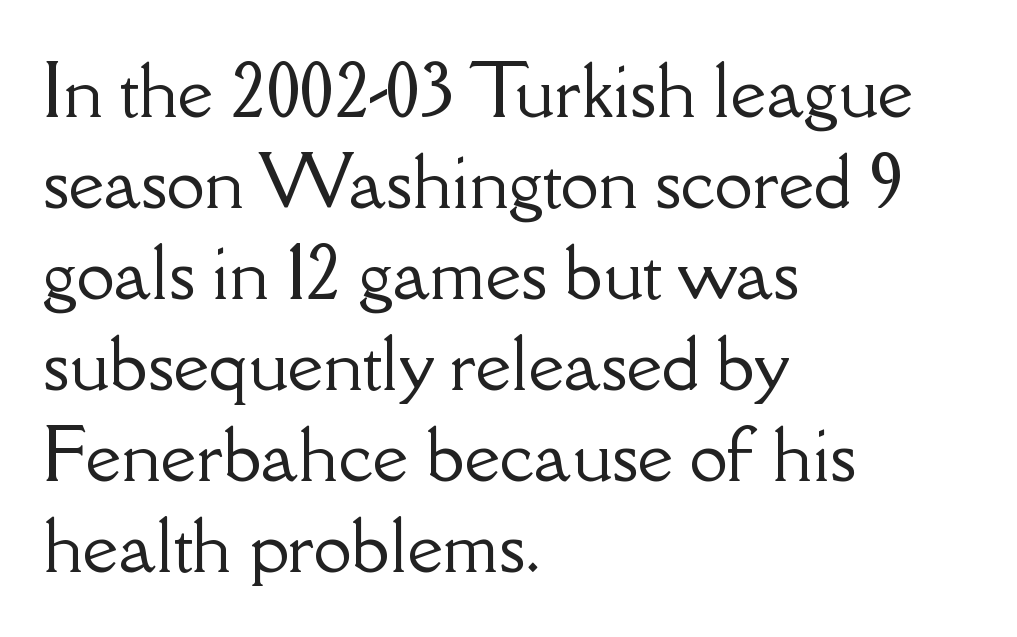
Q: Is the text italic (slanted)? A: No, it is upright.
Q: Is the typeface a serif or a sans-serif typeface? A: Serif.
Q: Is the text underlined? A: No.
Q: How is the paragraph aligned? A: Left-aligned.
Q: Is the spacing between letters normal or unusually wide? A: Normal.
Q: Is the spacing between lines tight, normal or loose? A: Normal.
Q: Width (condensed, normal, or wide)? A: Normal.
Q: Stroke contrast? A: Low.
Q: x-height? A: Small.
Q: Monospaced? A: No.
